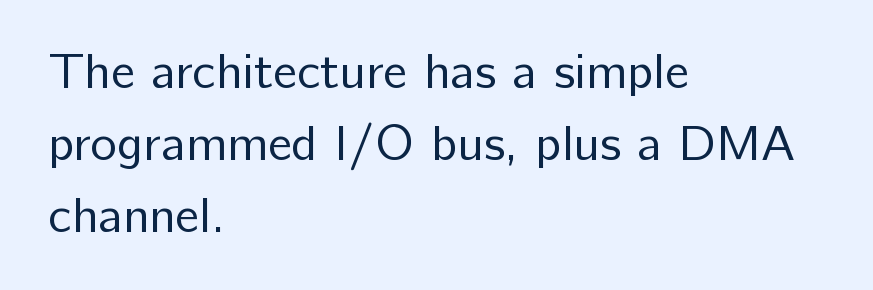
The image shows 50 px regular-weight sans-serif type, upright; set left-aligned, normal line spacing (1.44x), normal letter spacing, not underlined; low stroke contrast and a medium x-height.
